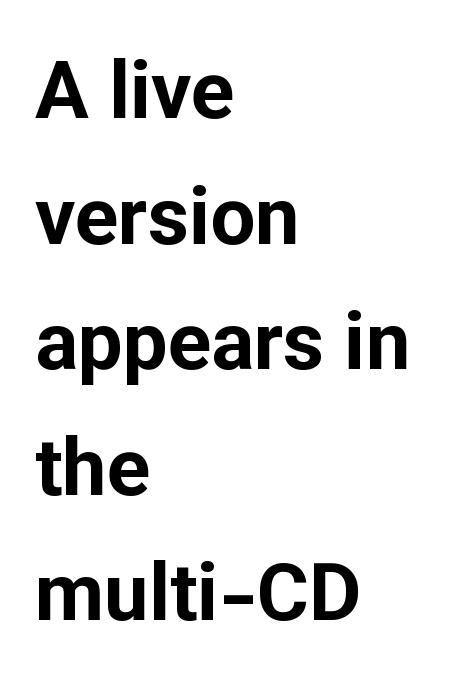
{"serif": "no", "italic": "no", "bold": "yes", "weight": "bold", "width": "normal", "stroke_contrast": "low", "x_height": "medium", "monospaced": "no", "underline": "no", "align": "left", "line_spacing": "normal", "line_spacing_ratio": 1.57, "letter_spacing": "normal", "letter_spacing_em": 0.0, "glyph_px": 80}
